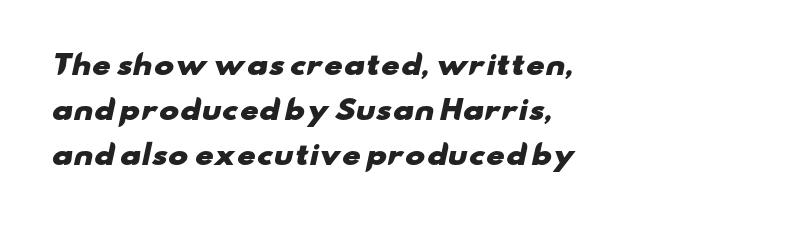
The image shows 27 px bold type; set left-aligned, normal line spacing (1.66x), normal letter spacing, not underlined.
